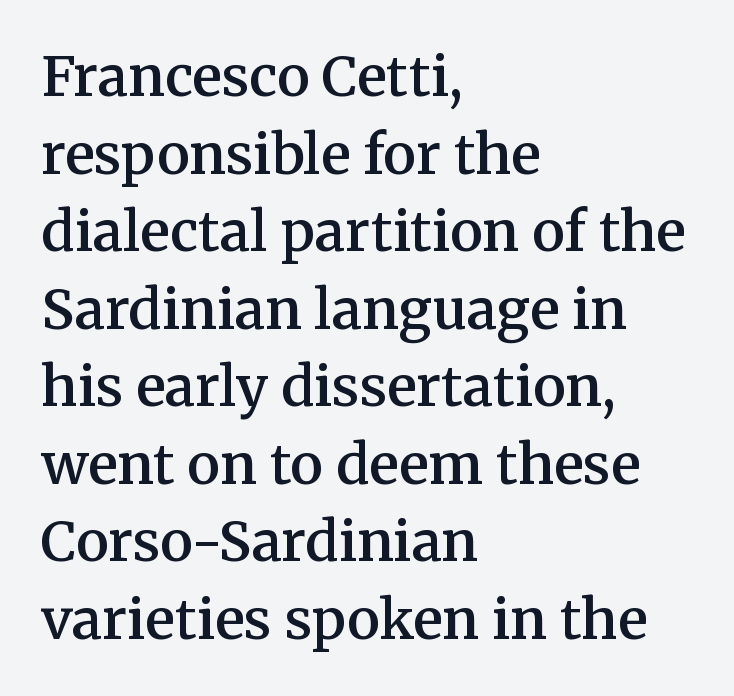
{"serif": "yes", "italic": "no", "bold": "semi", "weight": "semibold", "width": "normal", "stroke_contrast": "medium", "x_height": "medium", "monospaced": "no", "underline": "no", "align": "left", "line_spacing": "normal", "line_spacing_ratio": 1.41, "letter_spacing": "normal", "letter_spacing_em": 0.0, "glyph_px": 55}
